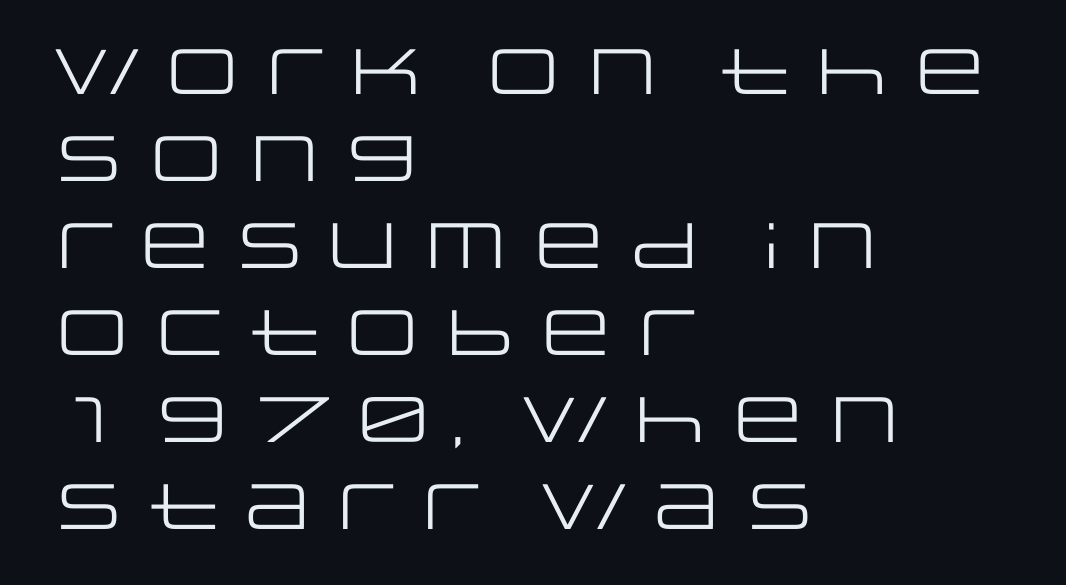
{"serif": "no", "italic": "no", "bold": "no", "weight": "regular", "width": "wide", "stroke_contrast": "low", "x_height": "large", "monospaced": "no", "underline": "no", "align": "left", "line_spacing": "normal", "line_spacing_ratio": 1.36, "letter_spacing": "normal", "letter_spacing_em": 0.0, "glyph_px": 64}
